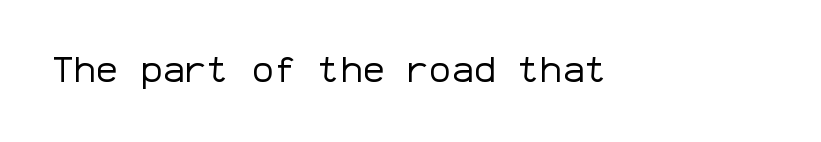
{"serif": "no", "italic": "no", "bold": "no", "weight": "regular", "width": "normal", "stroke_contrast": "low", "x_height": "medium", "monospaced": "yes", "underline": "no", "letter_spacing": "normal", "letter_spacing_em": 0.0, "glyph_px": 37}
